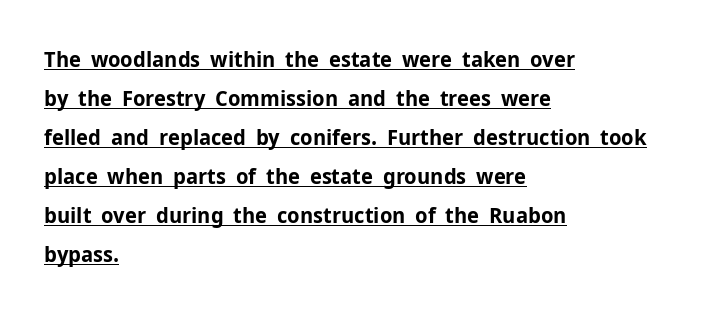
Q: Is the text bold? A: Yes.
Q: Is the text italic (slanted)? A: No, it is upright.
Q: Is the text underlined? A: Yes.
Q: How is the paragraph aligned? A: Left-aligned.
Q: Is the spacing between letters normal or unusually wide? A: Normal.
